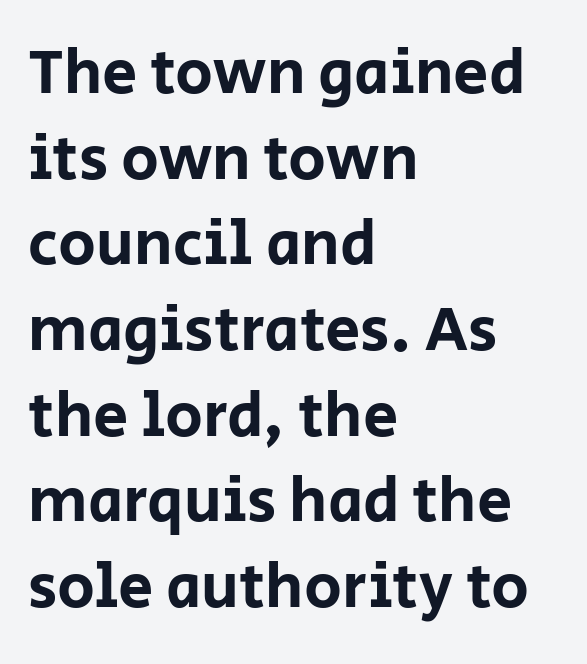
{"serif": "no", "italic": "no", "width": "normal", "stroke_contrast": "low", "x_height": "large", "monospaced": "no", "underline": "no", "align": "left", "line_spacing": "normal", "line_spacing_ratio": 1.36, "letter_spacing": "normal", "letter_spacing_em": 0.0, "glyph_px": 63}
